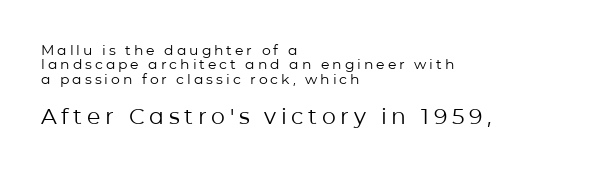
Interline gaps are noticeably narrow in this sample. Short and long lines alike share a common starting point at left. Someone cranked the tracking dial way up on this one. Descenders hang freely into open space. Compare the two chunks: the lower has the greater cap height.
